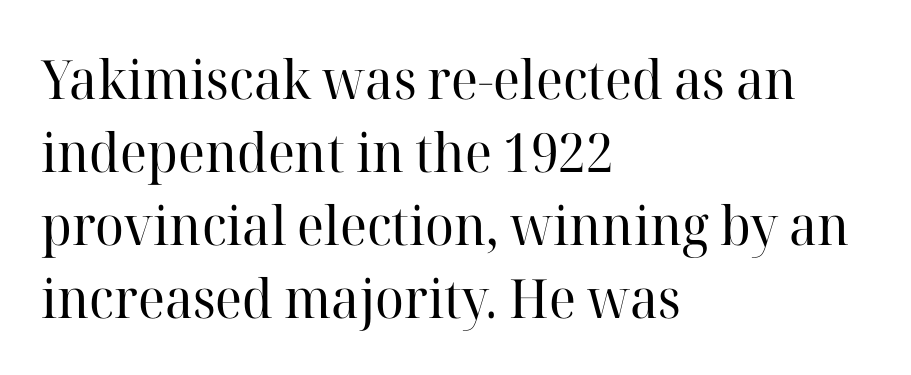
Q: Is the text bold? A: No.
Q: Is the text italic (slanted)? A: No, it is upright.
Q: Is the typeface a serif or a sans-serif typeface? A: Serif.
Q: Is the text underlined? A: No.
Q: How is the paragraph aligned? A: Left-aligned.
Q: Is the spacing between letters normal or unusually wide? A: Normal.
Q: Is the spacing between lines tight, normal or loose? A: Normal.
Q: Width (condensed, normal, or wide)? A: Normal.
Q: Stroke contrast? A: High.
Q: x-height? A: Medium.
Q: Monospaced? A: No.
